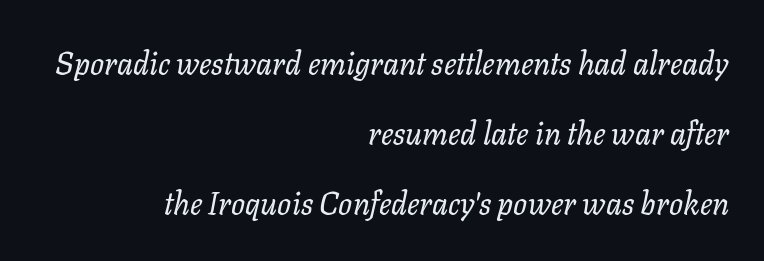
The image shows 31 px regular-weight type, italic (leaning right); set right-aligned, loose line spacing (2.26x), normal letter spacing, not underlined; low stroke contrast and a medium x-height.
